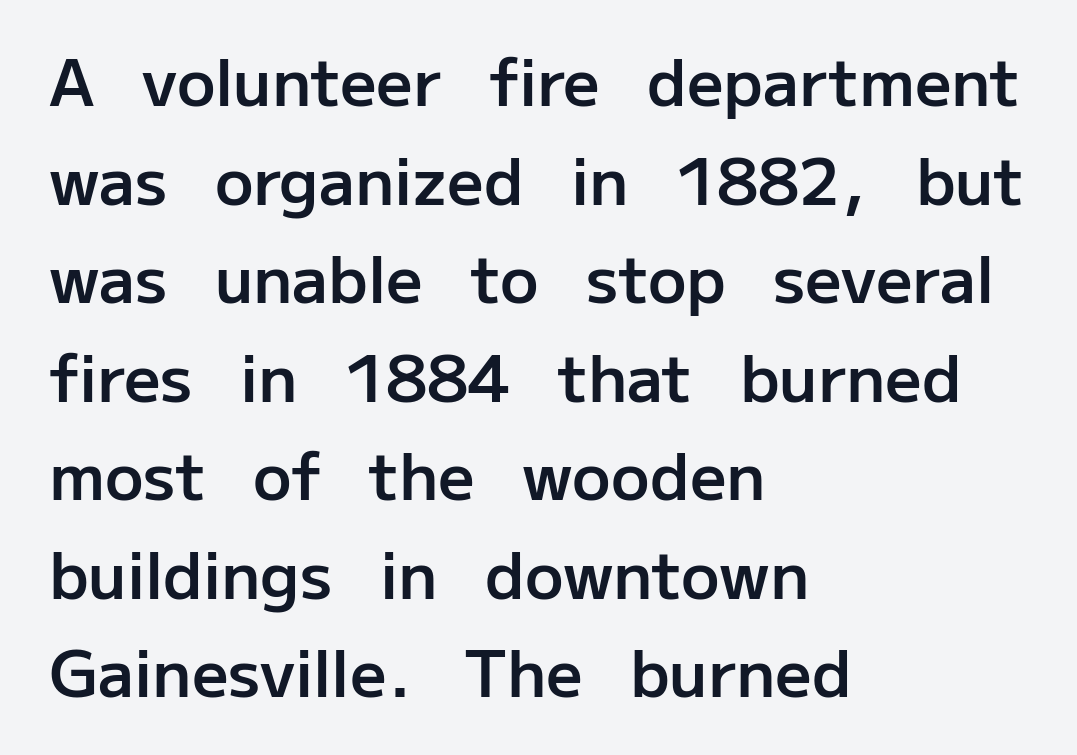
{"serif": "no", "italic": "no", "bold": "semi", "weight": "semibold", "width": "normal", "stroke_contrast": "low", "x_height": "medium", "monospaced": "no", "underline": "no", "align": "left", "line_spacing": "normal", "line_spacing_ratio": 1.54, "letter_spacing": "normal", "letter_spacing_em": 0.0, "glyph_px": 64}
